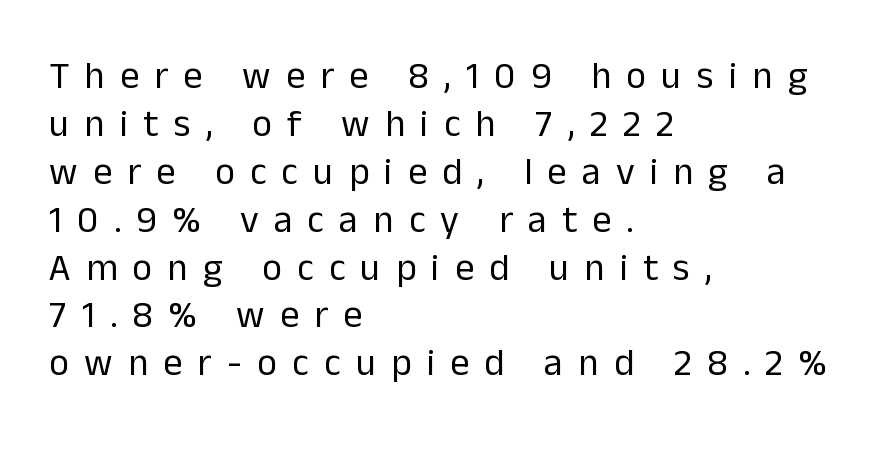
{"serif": "no", "italic": "no", "bold": "no", "weight": "regular", "width": "normal", "stroke_contrast": "low", "x_height": "medium", "monospaced": "no", "underline": "no", "align": "left", "line_spacing": "normal", "line_spacing_ratio": 1.26, "letter_spacing": "wide", "letter_spacing_em": 0.4, "glyph_px": 38}
